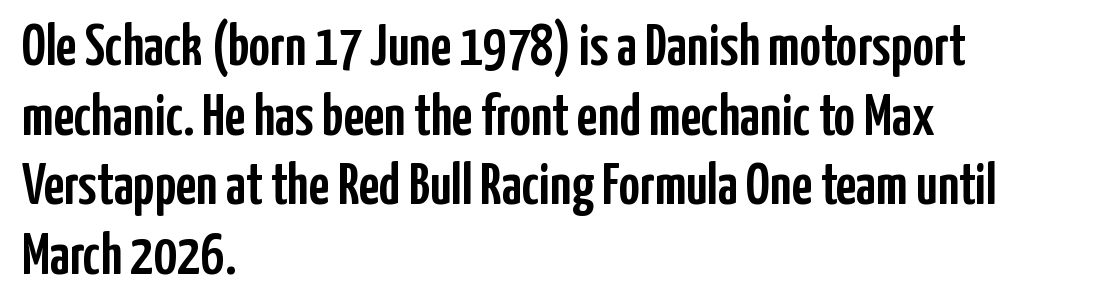
A bare baseline throughout the passage. A sans-serif font was chosen for this passage. The compositor pushed each line to the left boundary. Observe the ordinary spacing: letters are neighbours, not strangers. Notice how the stems are strictly vertical — no italics here. You could not count columns in this text — the font is proportionally spaced.
